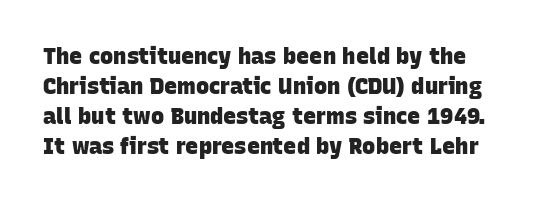
{"bold": "yes", "underline": "no", "line_spacing": "normal", "line_spacing_ratio": 1.37, "letter_spacing": "normal", "letter_spacing_em": 0.0, "glyph_px": 22}
